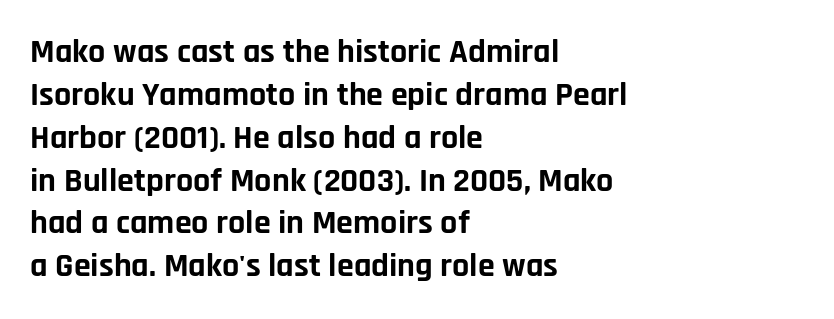
Serif or sans? Sans — the stroke terminals are bare. When letters stand straight like this, we call the style roman or upright. Words appear dense and cohesive because spacing is normal. A bare baseline throughout the passage. The passage shown is typed in a proportional face where columns would drift.
